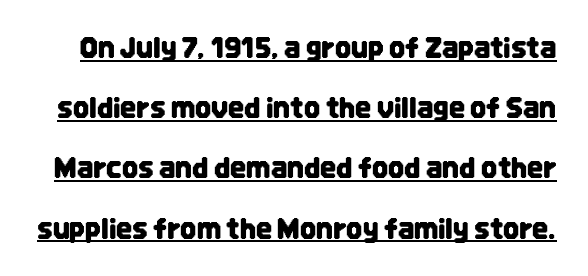
The image shows 28 px condensed sans-serif type, upright; set loose line spacing (2.15x), normal letter spacing, underlined; low stroke contrast and a large x-height.
